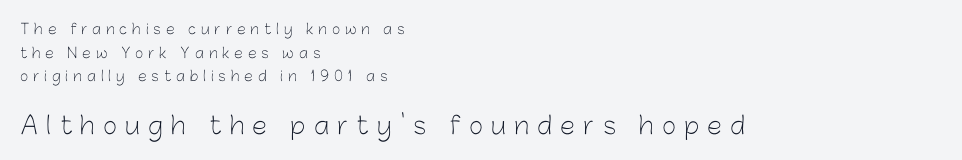
{"italic": "no", "bold": "no", "underline": "no", "align": "left", "line_spacing": "normal", "line_spacing_ratio": 1.68, "letter_spacing": "wide", "letter_spacing_em": 0.36, "larger_block": "second", "size_ratio": 1.71, "glyph_px": 24}
